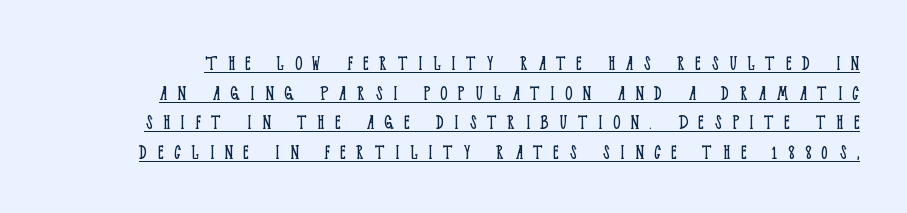
Q: Is the text bold? A: No.
Q: Is the text italic (slanted)? A: No, it is upright.
Q: Is the text underlined? A: Yes.
Q: Is the spacing between letters normal or unusually wide? A: Unusually wide.
Q: Is the spacing between lines tight, normal or loose? A: Normal.
